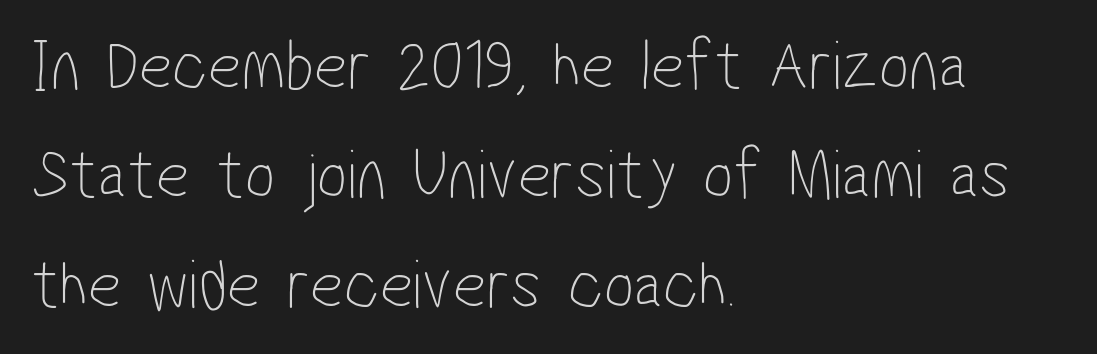
{"serif": "no", "bold": "no", "weight": "thin", "width": "condensed", "stroke_contrast": "low", "x_height": "medium", "monospaced": "no", "underline": "no", "align": "left", "line_spacing": "normal", "line_spacing_ratio": 1.52, "letter_spacing": "normal", "letter_spacing_em": 0.0, "glyph_px": 72}
